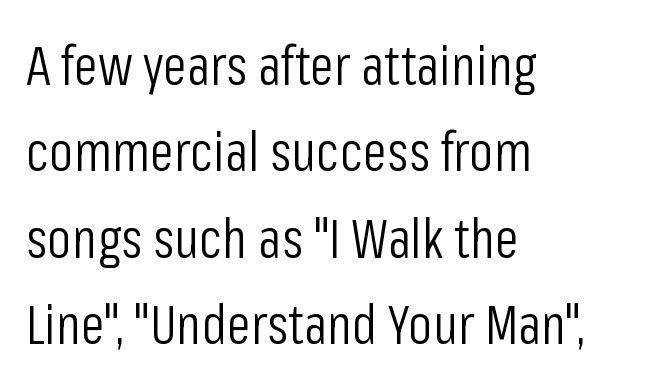
The face used here is proportionally spaced, like ordinary book or web type. Compared with typical body copy, the letter spacing here is the same. In terms of posture, this sample is upright. Stem width sits at or under what a default text font uses. Every row of glyphs begins at an identical x-position on the left.
